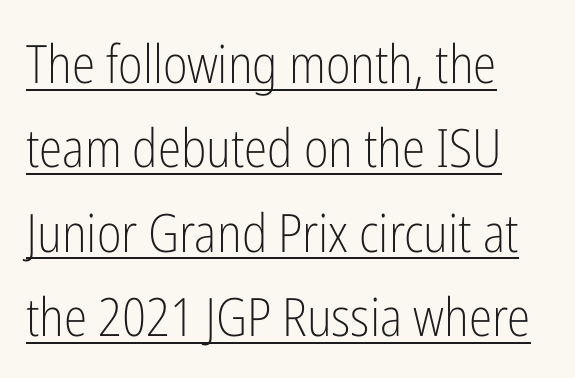
The image shows 53 px light, condensed sans-serif type, upright; set left-aligned, normal line spacing (1.59x), normal letter spacing, underlined; low stroke contrast and a medium x-height.
